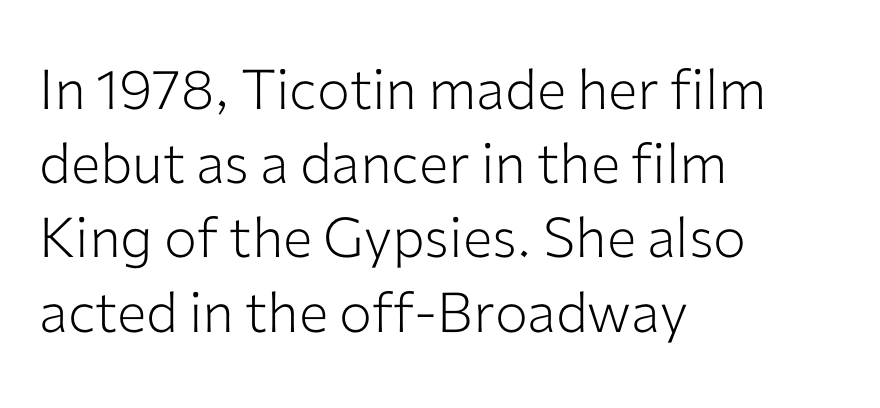
Q: Is the text bold? A: No.
Q: Is the text italic (slanted)? A: No, it is upright.
Q: Is the typeface a serif or a sans-serif typeface? A: Sans-serif.
Q: Is the text underlined? A: No.
Q: How is the paragraph aligned? A: Left-aligned.
Q: Is the spacing between letters normal or unusually wide? A: Normal.
Q: Is the spacing between lines tight, normal or loose? A: Normal.
Q: Width (condensed, normal, or wide)? A: Normal.
Q: Stroke contrast? A: Low.
Q: x-height? A: Medium.
Q: Monospaced? A: No.
